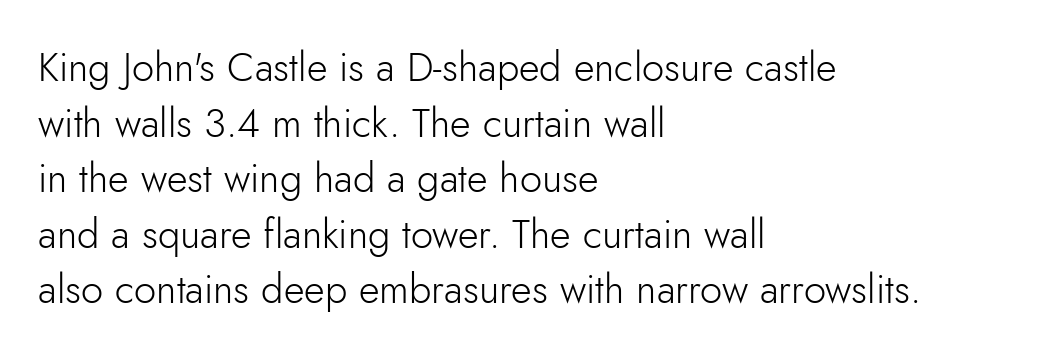
The image shows 40 px light sans-serif type, upright; set left-aligned, normal line spacing (1.39x), normal letter spacing, not underlined; low stroke contrast and a small x-height.
